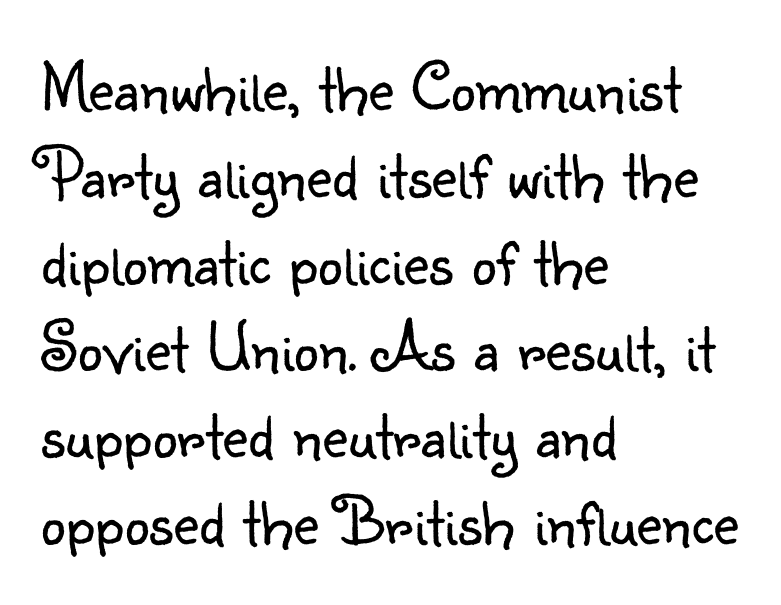
Q: Is the text bold? A: No.
Q: Is the text italic (slanted)? A: No, it is upright.
Q: Is the typeface a serif or a sans-serif typeface? A: Sans-serif.
Q: Is the text underlined? A: No.
Q: How is the paragraph aligned? A: Left-aligned.
Q: Is the spacing between letters normal or unusually wide? A: Normal.
Q: Width (condensed, normal, or wide)? A: Normal.
Q: Stroke contrast? A: Low.
Q: x-height? A: Small.
Q: Monospaced? A: No.
